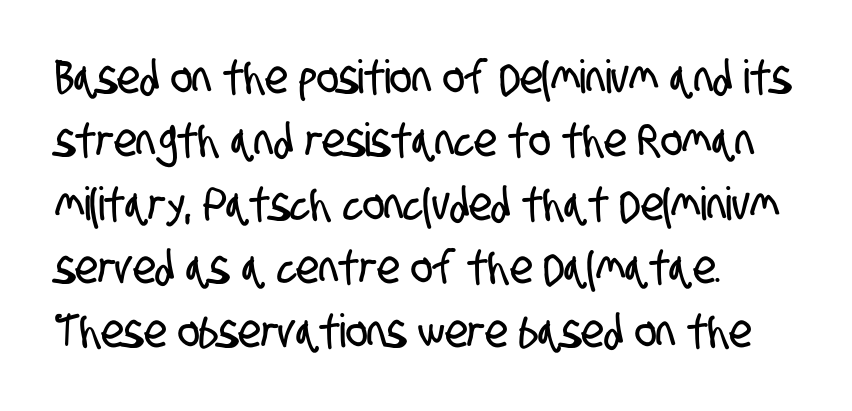
{"serif": "no", "width": "condensed", "stroke_contrast": "low", "x_height": "large", "monospaced": "no", "underline": "no", "align": "left", "line_spacing": "normal", "line_spacing_ratio": 1.38, "letter_spacing": "normal", "letter_spacing_em": 0.0, "glyph_px": 46}
